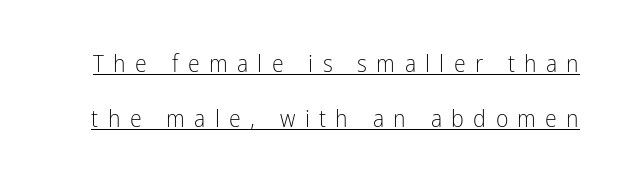
Q: Is the text bold? A: No.
Q: Is the text italic (slanted)? A: No, it is upright.
Q: Is the text underlined? A: Yes.
Q: Is the spacing between letters normal or unusually wide? A: Unusually wide.
Q: Is the spacing between lines tight, normal or loose? A: Loose.
